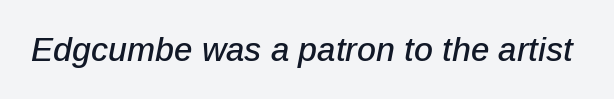
{"italic": "yes", "lean": "right", "slant_degrees": 12, "width": "normal", "stroke_contrast": "low", "x_height": "medium", "monospaced": "no", "underline": "no", "letter_spacing": "normal", "letter_spacing_em": 0.0, "glyph_px": 33}
